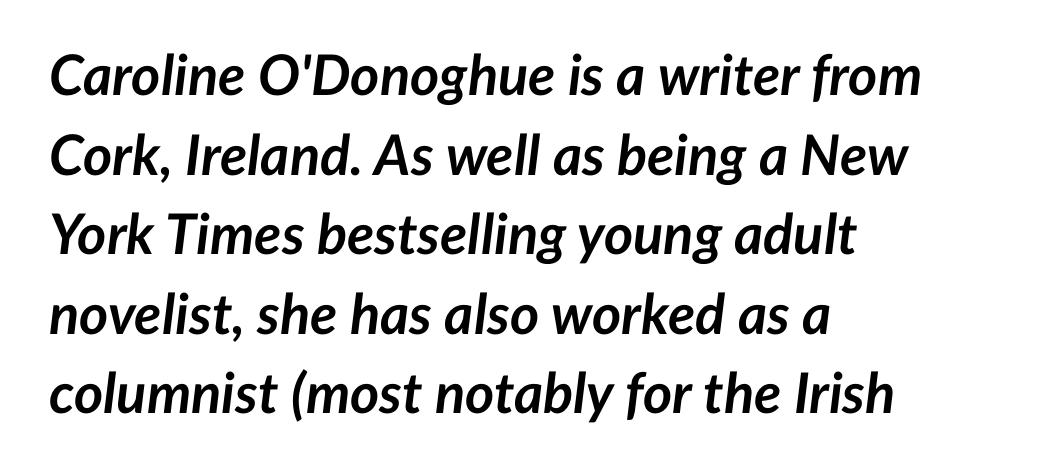
Q: Is the text bold? A: Yes.
Q: Is the text italic (slanted)? A: Yes, it leans right by about 7 degrees.
Q: Is the text underlined? A: No.
Q: How is the paragraph aligned? A: Left-aligned.
Q: Is the spacing between letters normal or unusually wide? A: Normal.
Q: Is the spacing between lines tight, normal or loose? A: Normal.
Q: Width (condensed, normal, or wide)? A: Normal.
Q: Stroke contrast? A: Low.
Q: x-height? A: Medium.
Q: Monospaced? A: No.
